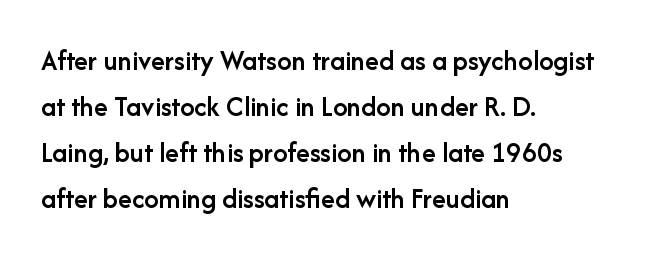
The image shows 29 px semibold sans-serif type, upright; set left-aligned, normal line spacing (1.59x), normal letter spacing, not underlined; low stroke contrast and a medium x-height.
